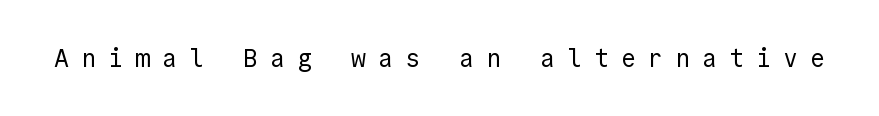
Q: Is the text bold? A: No.
Q: Is the text italic (slanted)? A: No, it is upright.
Q: Is the text underlined? A: No.
Q: Is the spacing between letters normal or unusually wide? A: Unusually wide.
